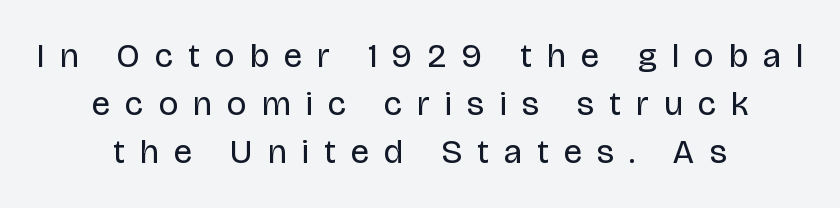
{"serif": "no", "italic": "no", "bold": "no", "weight": "regular", "width": "normal", "stroke_contrast": "low", "x_height": "large", "monospaced": "no", "underline": "no", "align": "center", "line_spacing": "normal", "line_spacing_ratio": 1.41, "letter_spacing": "wide", "letter_spacing_em": 0.45, "glyph_px": 34}
